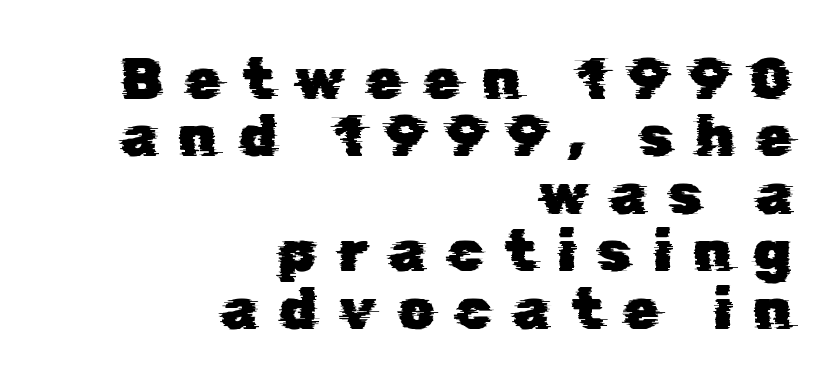
Rule under the text: the space is simply empty. In terms of letterspacing, this is a distinctly airy, spread setting. Vertically, the passage feels compressed, each row crowding the next. The passage is arranged like a letterhead date or caption credit — flush right. A sans-serif font was chosen for this passage.
